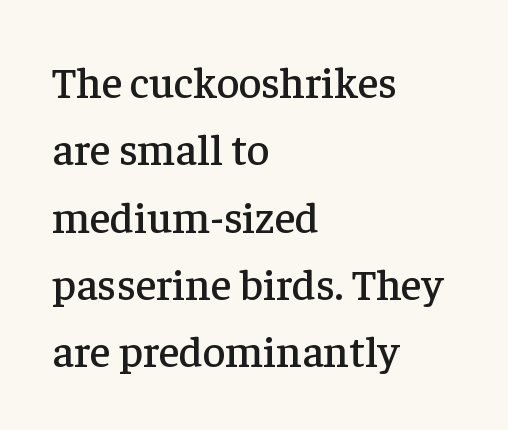
A typesetter would call this proportional, since set widths differ per character. Does the type have serifs? Yes, each stem ends in a small foot. The rendering keeps characters at their native spacing. The lines sit at an ordinary, default distance from one another. The rendering anchors every line to the left-hand side.
